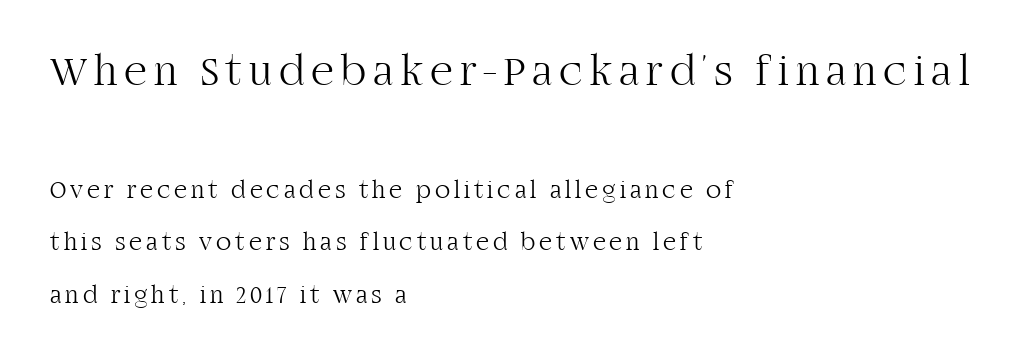
{"serif": "yes", "italic": "no", "bold": "no", "weight": "light", "width": "normal", "stroke_contrast": "high", "x_height": "large", "monospaced": "no", "underline": "no", "align": "left", "line_spacing": "loose", "line_spacing_ratio": 2.1, "larger_block": "first", "size_ratio": 1.76, "glyph_px": 44}
